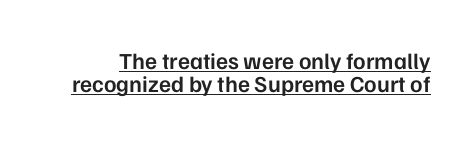
{"italic": "no", "bold": "semi", "underline": "yes", "line_spacing": "tight", "line_spacing_ratio": 1.0, "letter_spacing": "normal", "letter_spacing_em": 0.0, "glyph_px": 23}
